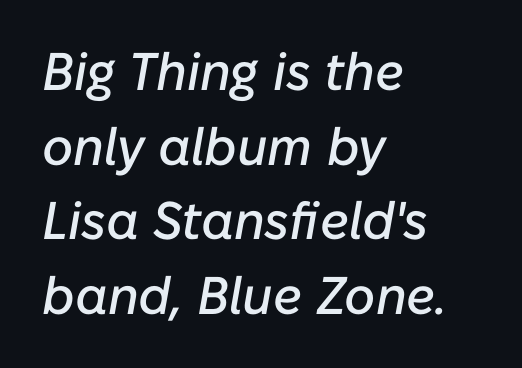
Regular leading. The passage shown is typed in a proportional face where columns would drift. Notice how the passage keeps a crisp vertical edge on the left only. The words here are not underlined. A typesetter would call this zero additional tracking. Rendered with sloped, italic letterforms.
